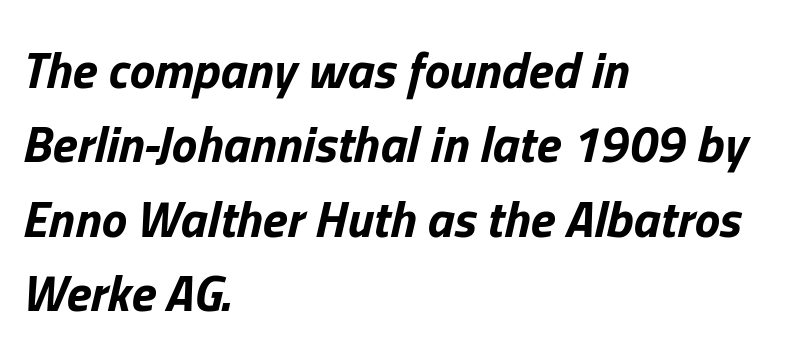
Q: Is the text bold? A: Yes.
Q: Is the text italic (slanted)? A: Yes, it leans right by about 13 degrees.
Q: Is the text underlined? A: No.
Q: How is the paragraph aligned? A: Left-aligned.
Q: Is the spacing between letters normal or unusually wide? A: Normal.
Q: Is the spacing between lines tight, normal or loose? A: Normal.
Q: Width (condensed, normal, or wide)? A: Normal.
Q: Stroke contrast? A: Low.
Q: x-height? A: Medium.
Q: Monospaced? A: No.
